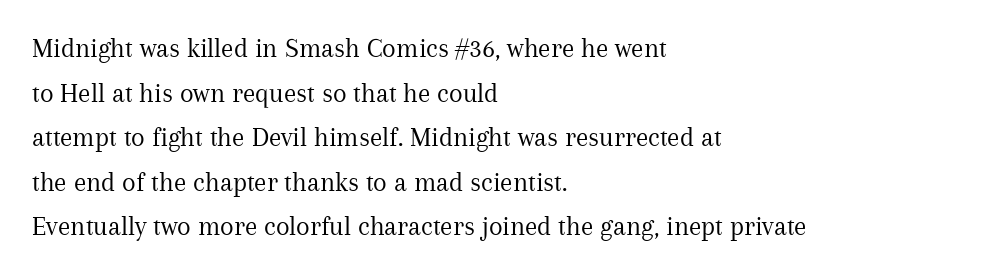
The image shows 28 px regular-weight serif type, upright; set left-aligned, normal line spacing (1.59x), normal letter spacing, not underlined; medium stroke contrast and a medium x-height.
